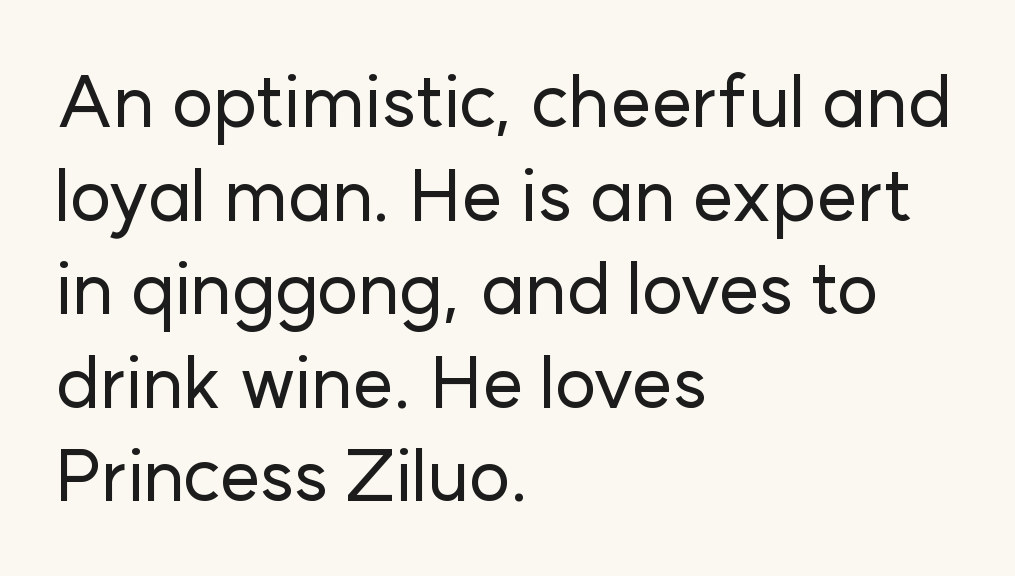
Q: Is the text italic (slanted)? A: No, it is upright.
Q: Is the typeface a serif or a sans-serif typeface? A: Sans-serif.
Q: Is the text underlined? A: No.
Q: How is the paragraph aligned? A: Left-aligned.
Q: Is the spacing between letters normal or unusually wide? A: Normal.
Q: Is the spacing between lines tight, normal or loose? A: Normal.
Q: Width (condensed, normal, or wide)? A: Normal.
Q: Stroke contrast? A: Low.
Q: x-height? A: Medium.
Q: Monospaced? A: No.
